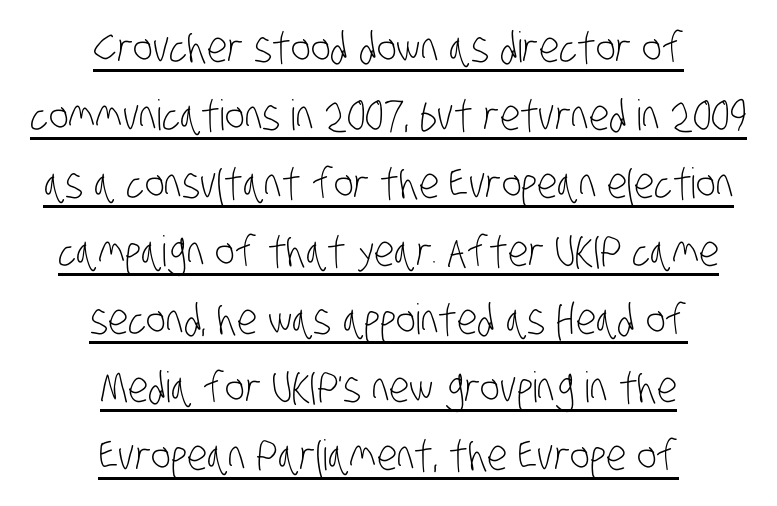
The image shows 42 px light, condensed sans-serif type; set centered, normal line spacing (1.62x), normal letter spacing, underlined; low stroke contrast and a large x-height.
